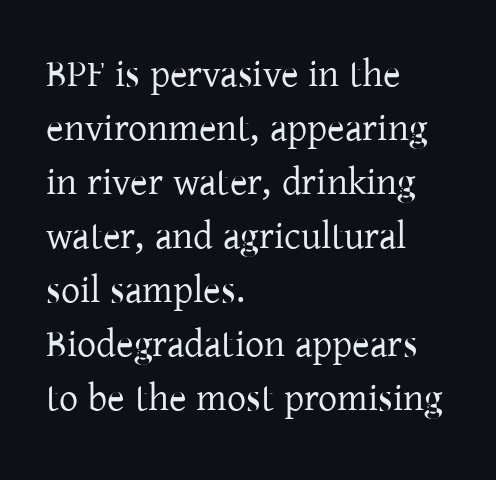
The image shows 38 px regular-weight serif type, upright; set left-aligned, normal line spacing (1.42x), normal letter spacing, not underlined; low stroke contrast and a medium x-height.
